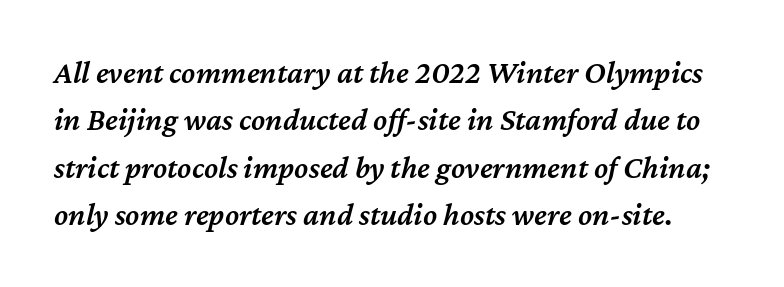
The image shows 32 px semibold type, italic (leaning right); set normal line spacing (1.48x), normal letter spacing, not underlined; medium stroke contrast and a medium x-height.
